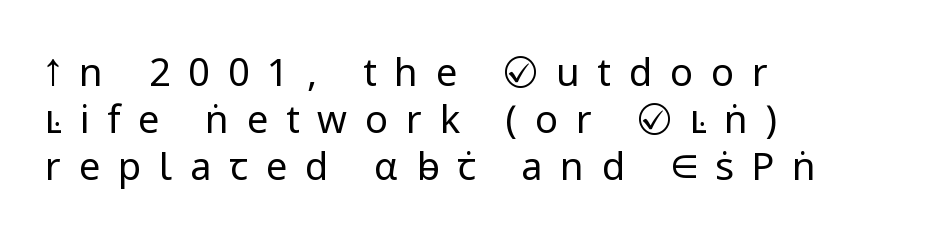
The image shows 38 px regular-weight sans-serif type, upright; set left-aligned, line spacing 1.24x, unusually wide letter spacing (+0.47 em), not underlined; low stroke contrast and a medium x-height.
